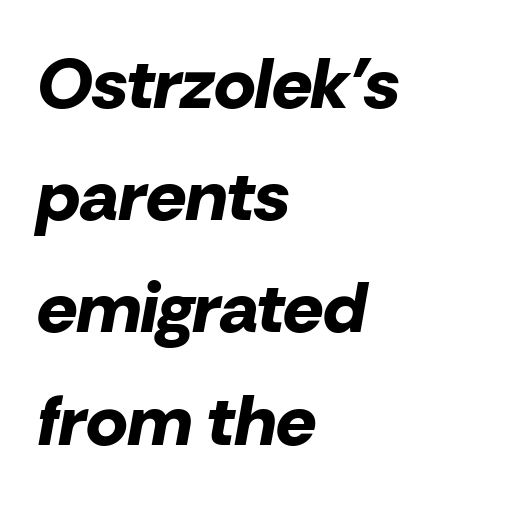
{"italic": "yes", "lean": "right", "slant_degrees": 10, "bold": "yes", "weight": "bold", "width": "normal", "stroke_contrast": "low", "x_height": "medium", "monospaced": "no", "underline": "no", "align": "left", "line_spacing": "normal", "line_spacing_ratio": 1.58, "letter_spacing": "normal", "letter_spacing_em": 0.0, "glyph_px": 71}
